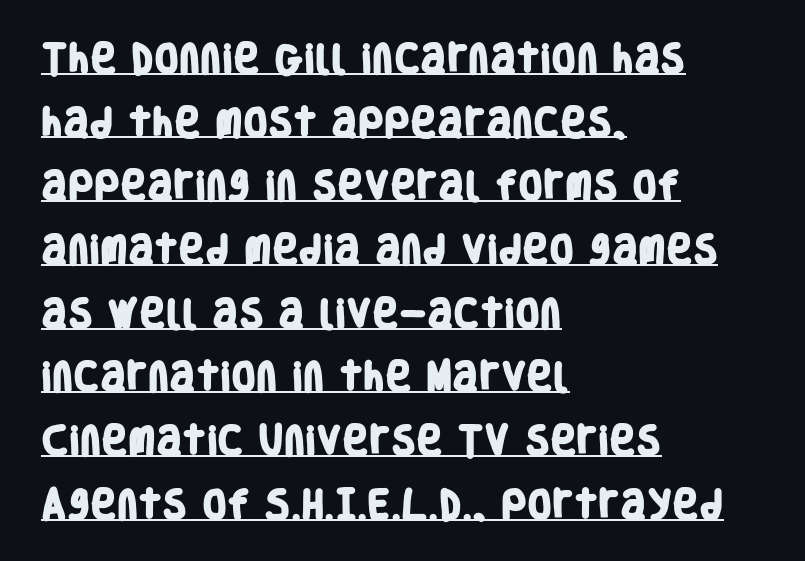
The image shows 32 px heavy, condensed sans-serif type; set left-aligned, loose line spacing (1.99x), normal letter spacing, underlined; low stroke contrast and a large x-height.
